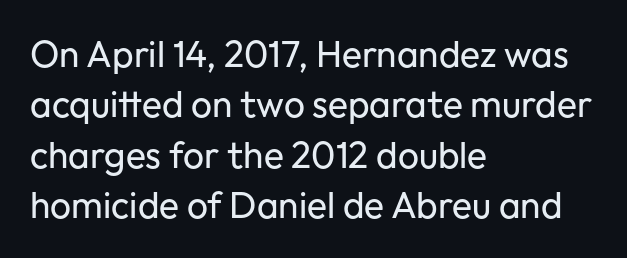
The image shows 37 px regular-weight sans-serif type, upright; set left-aligned, normal line spacing (1.36x), normal letter spacing, not underlined; low stroke contrast and a medium x-height.
